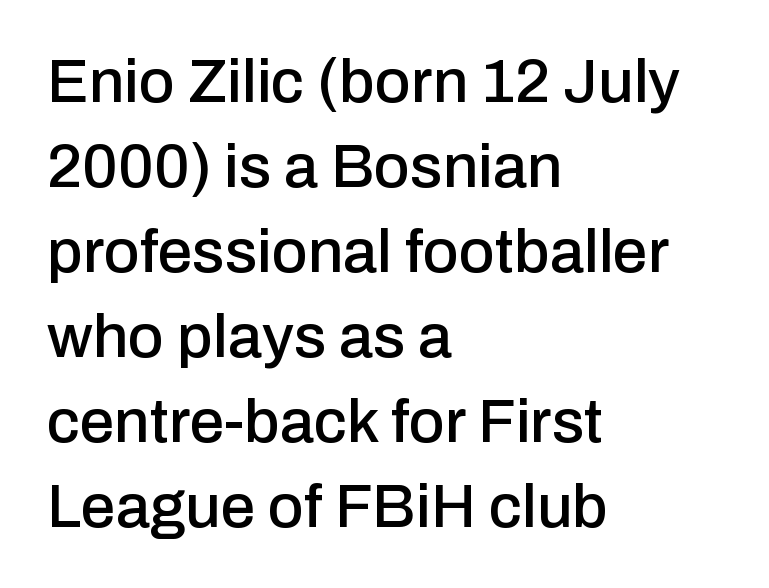
Q: Is the text italic (slanted)? A: No, it is upright.
Q: Is the typeface a serif or a sans-serif typeface? A: Sans-serif.
Q: Is the text underlined? A: No.
Q: How is the paragraph aligned? A: Left-aligned.
Q: Is the spacing between letters normal or unusually wide? A: Normal.
Q: Is the spacing between lines tight, normal or loose? A: Normal.
Q: Width (condensed, normal, or wide)? A: Normal.
Q: Stroke contrast? A: Low.
Q: x-height? A: Medium.
Q: Monospaced? A: No.
